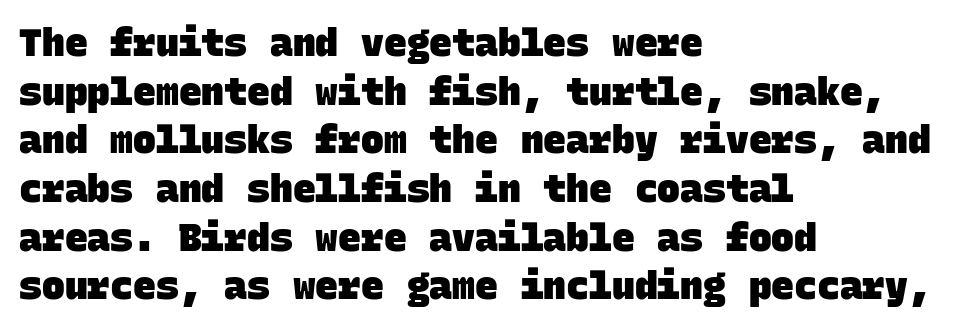
{"serif": "no", "bold": "yes", "weight": "heavy", "width": "normal", "stroke_contrast": "low", "x_height": "large", "monospaced": "yes", "underline": "no", "align": "left", "line_spacing": "normal", "line_spacing_ratio": 1.28, "letter_spacing": "normal", "letter_spacing_em": 0.0, "glyph_px": 38}
